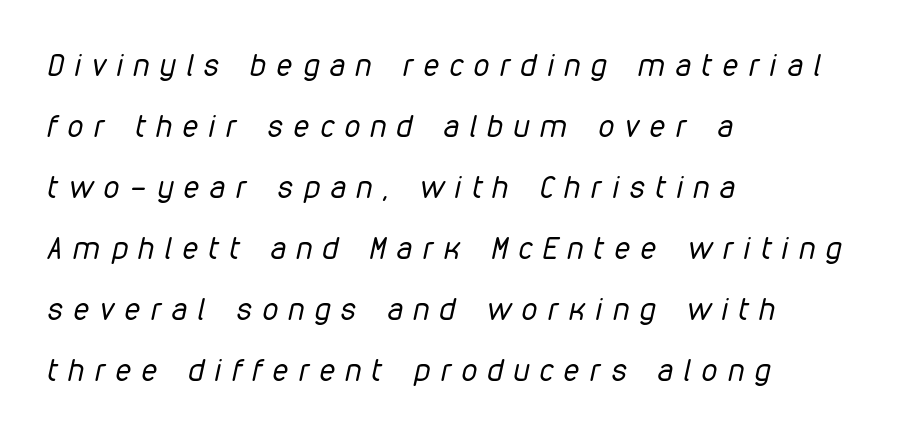
The image shows 31 px regular-weight, condensed type, italic (leaning right); set left-aligned, loose line spacing (1.97x), unusually wide letter spacing (+0.35 em), not underlined; low stroke contrast and a medium x-height.
